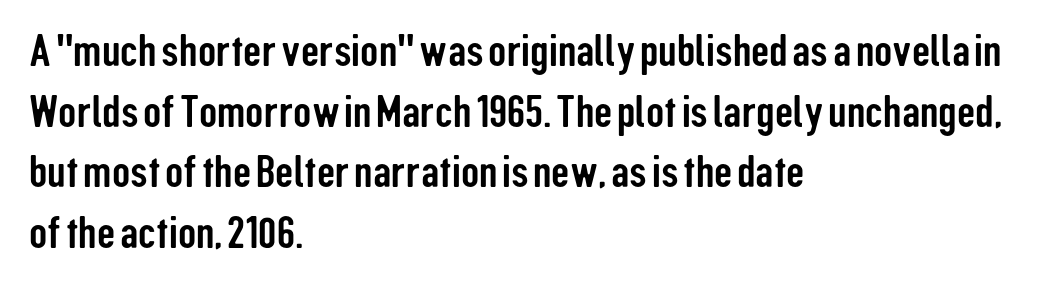
{"serif": "no", "italic": "no", "width": "condensed", "stroke_contrast": "low", "x_height": "medium", "monospaced": "no", "underline": "no", "align": "left", "line_spacing": "normal", "line_spacing_ratio": 1.35, "letter_spacing": "normal", "letter_spacing_em": 0.0, "glyph_px": 45}
